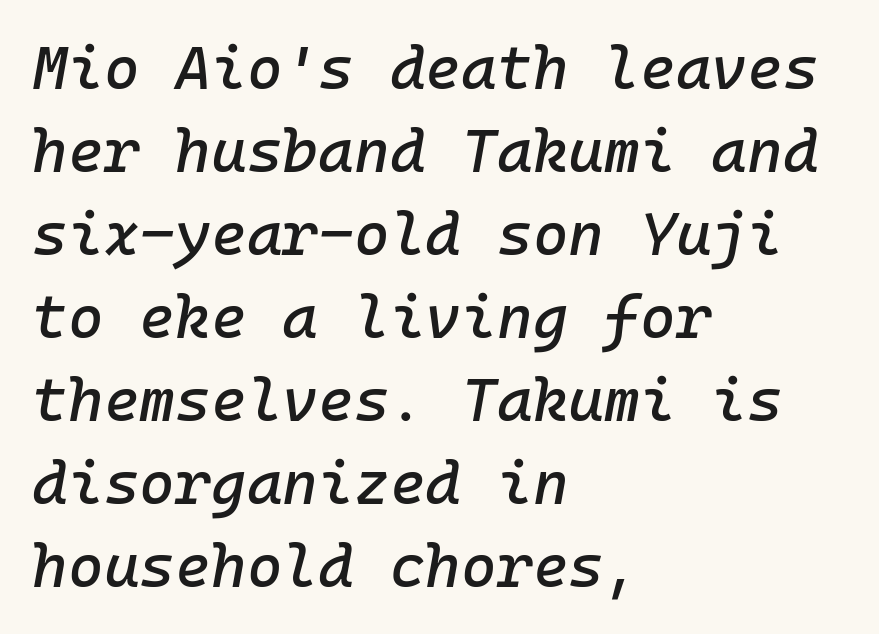
Q: Is the text italic (slanted)? A: Yes, it leans right by about 10 degrees.
Q: Is the text underlined? A: No.
Q: How is the paragraph aligned? A: Left-aligned.
Q: Is the spacing between letters normal or unusually wide? A: Normal.
Q: Is the spacing between lines tight, normal or loose? A: Normal.
Q: Width (condensed, normal, or wide)? A: Normal.
Q: Stroke contrast? A: Low.
Q: x-height? A: Medium.
Q: Monospaced? A: Yes.
